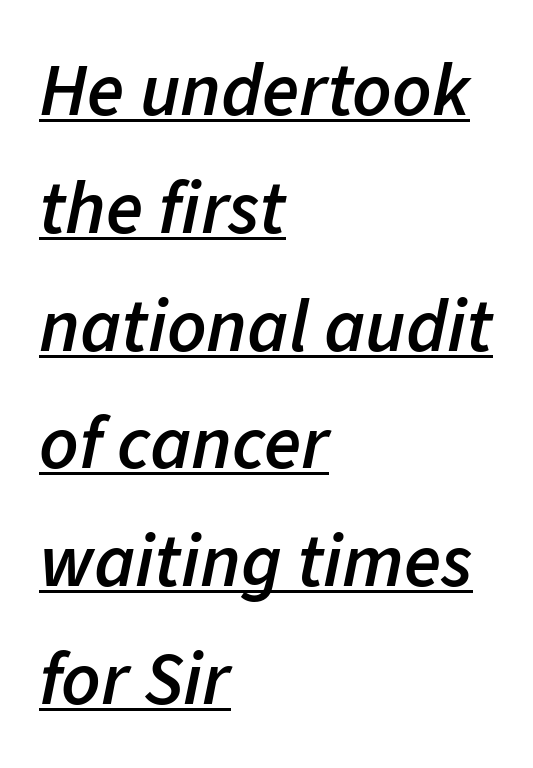
{"italic": "yes", "lean": "right", "slant_degrees": 11, "bold": "semi", "weight": "semibold", "width": "normal", "stroke_contrast": "low", "x_height": "medium", "monospaced": "no", "underline": "yes", "align": "left", "line_spacing": "normal", "line_spacing_ratio": 1.55, "letter_spacing": "normal", "letter_spacing_em": 0.0, "glyph_px": 76}
